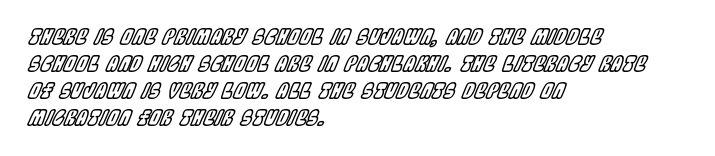
The line texture is even and compact thanks to regular tracking. Decoration check: the copy has no underline. The axis of the letterforms is tilted away from vertical. Honestly, the row spacing looks completely unremarkable. These lines are set flush left with a ragged right edge.
